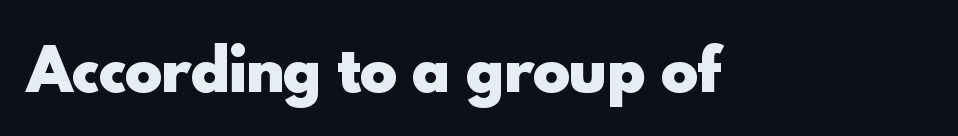
The image shows 56 px heavy sans-serif type, upright; set normal letter spacing, not underlined; a small x-height.
